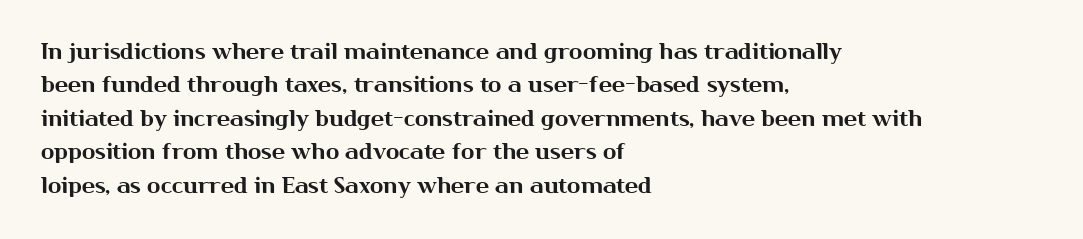
{"italic": "no", "underline": "no", "align": "left", "line_spacing": "normal", "line_spacing_ratio": 1.52, "letter_spacing": "normal", "letter_spacing_em": 0.0, "glyph_px": 22}
